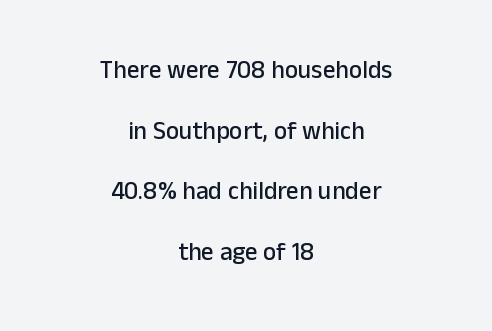
{"italic": "no", "underline": "no", "align": "center", "line_spacing": "loose", "line_spacing_ratio": 2.43, "letter_spacing": "normal", "letter_spacing_em": 0.0, "glyph_px": 25}
